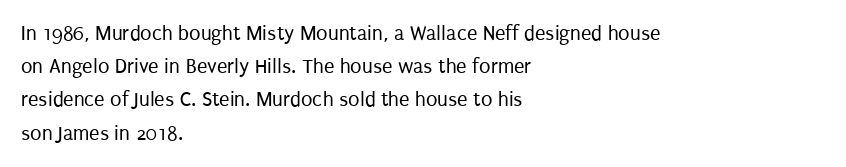
Q: Is the text bold? A: No.
Q: Is the text italic (slanted)? A: No, it is upright.
Q: Is the text underlined? A: No.
Q: How is the paragraph aligned? A: Left-aligned.
Q: Is the spacing between letters normal or unusually wide? A: Normal.
Q: Is the spacing between lines tight, normal or loose? A: Normal.
